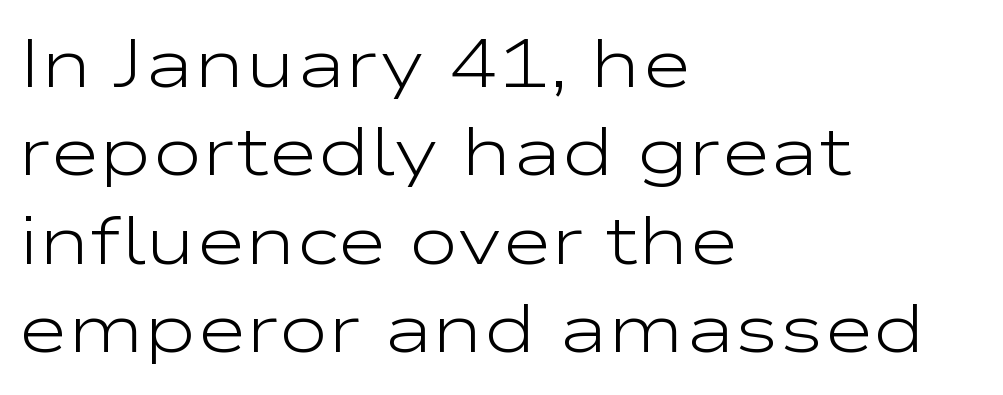
Posture: upright roman. This sample uses plain, unmodified letter spacing. A student would call this left alignment; a typographer would say flush left, rag right. Nothing heavy about these letters — not bold at all. The lines sit at an ordinary, default distance from one another.
